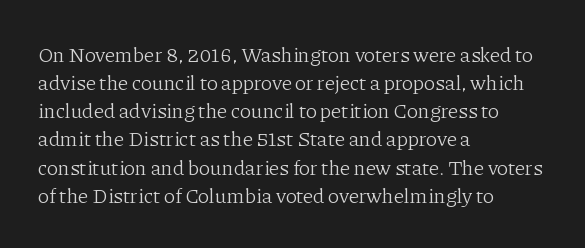
The image shows 21 px text type, upright; set left-aligned, normal line spacing (1.34x), normal letter spacing, not underlined.
